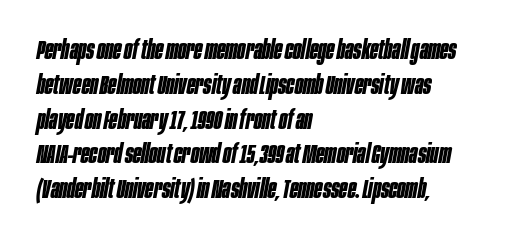
Q: Is the text bold? A: Yes.
Q: Is the text italic (slanted)? A: Yes, it leans right by about 10 degrees.
Q: Is the text underlined? A: No.
Q: How is the paragraph aligned? A: Left-aligned.
Q: Is the spacing between letters normal or unusually wide? A: Normal.
Q: Is the spacing between lines tight, normal or loose? A: Normal.
